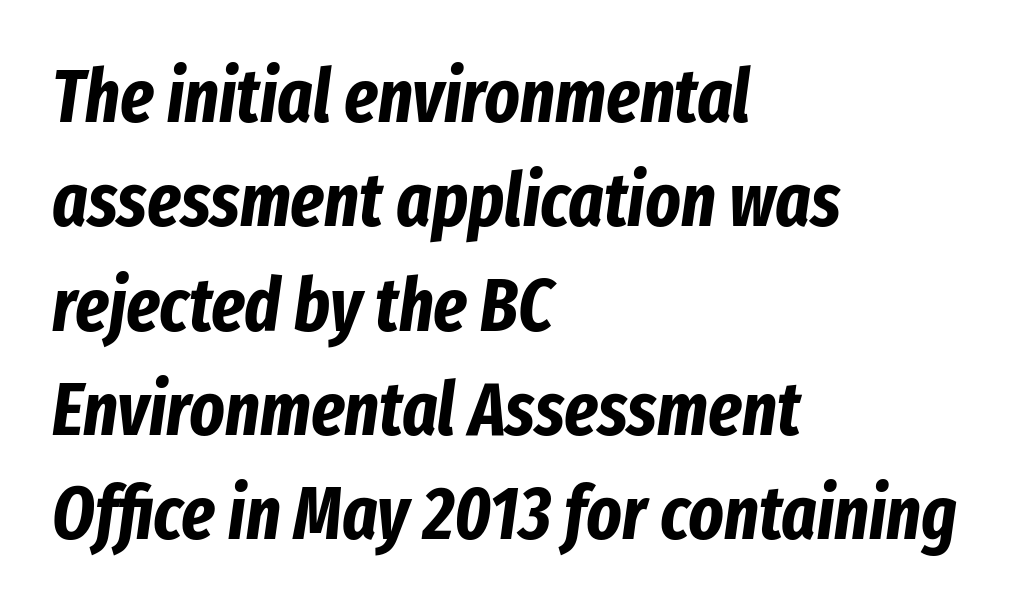
Every row of glyphs begins at an identical x-position on the left. The rendering uses natural spacing where letterforms have individual widths. Inter-character spacing is left at the font's built-in metrics. A bare baseline throughout the passage.
